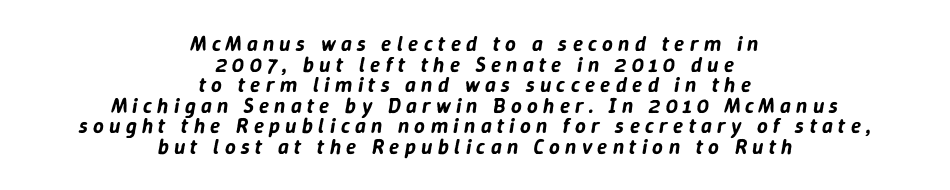
{"italic": "yes", "lean": "right", "slant_degrees": 9, "underline": "no", "align": "center", "line_spacing": "tight", "line_spacing_ratio": 0.98, "letter_spacing": "wide", "letter_spacing_em": 0.25, "glyph_px": 21}
